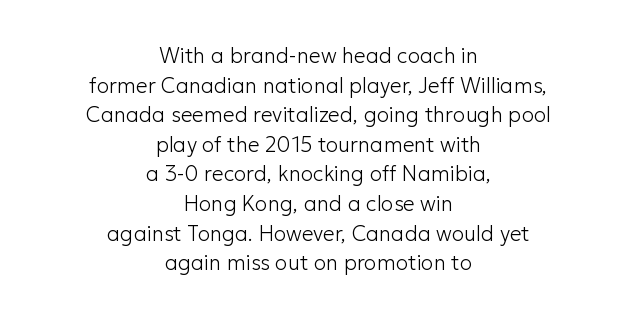
Q: Is the text bold? A: No.
Q: Is the text italic (slanted)? A: No, it is upright.
Q: Is the text underlined? A: No.
Q: How is the paragraph aligned? A: Centered.
Q: Is the spacing between letters normal or unusually wide? A: Normal.
Q: Is the spacing between lines tight, normal or loose? A: Normal.
